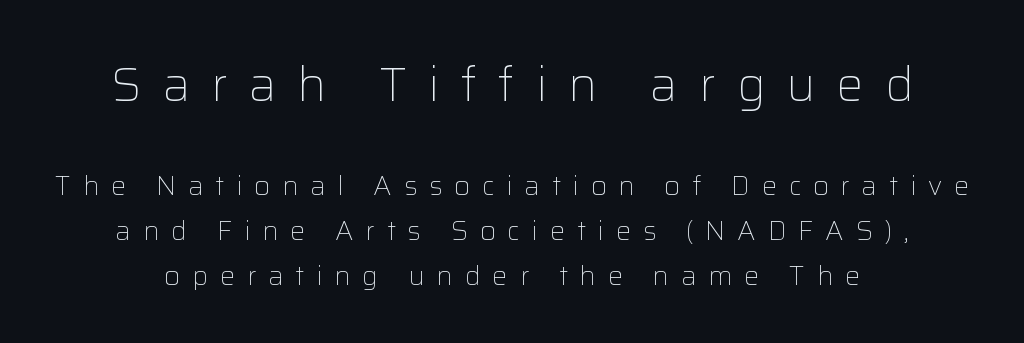
{"serif": "no", "italic": "no", "bold": "no", "weight": "light", "width": "normal", "stroke_contrast": "low", "x_height": "medium", "monospaced": "no", "underline": "no", "align": "center", "line_spacing": "normal", "line_spacing_ratio": 1.66, "letter_spacing": "wide", "letter_spacing_em": 0.44, "larger_block": "first", "size_ratio": 1.78, "glyph_px": 48}
